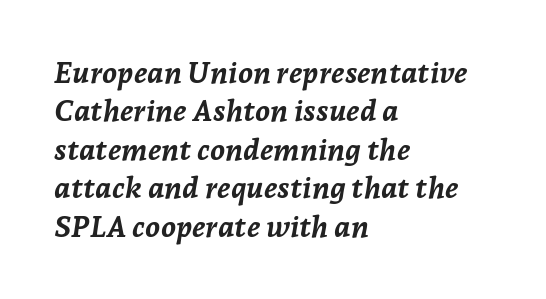
Standard letterfit; no display-style spreading of the glyphs. The whole block is typeset with a tilt. Honestly, there is no underline to notice here at all. Notice how thick the strokes are: this is what a full bold looks like. Is this a fixed-width face? No — the glyphs have proportional, varying widths. Short and long lines alike share a common starting point at left.
